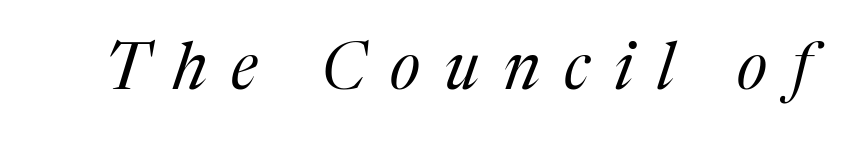
The image shows 65 px regular-weight serif type, italic (leaning right); set unusually wide letter spacing (+0.37 em), not underlined; medium stroke contrast and a medium x-height.
